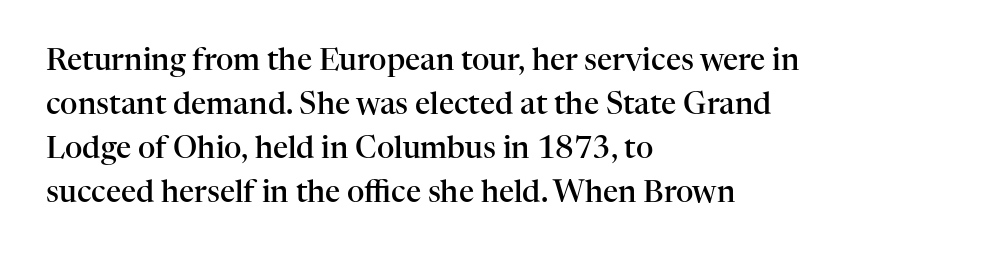
The image shows 30 px semibold serif type, upright; set left-aligned, normal line spacing (1.47x), normal letter spacing, not underlined; high stroke contrast and a medium x-height.
